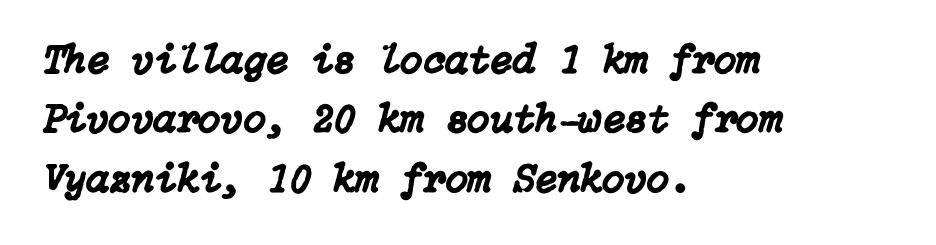
Q: Is the text italic (slanted)? A: Yes, it leans right by about 15 degrees.
Q: Is the text underlined? A: No.
Q: How is the paragraph aligned? A: Left-aligned.
Q: Is the spacing between letters normal or unusually wide? A: Normal.
Q: Is the spacing between lines tight, normal or loose? A: Normal.
Q: Width (condensed, normal, or wide)? A: Normal.
Q: Stroke contrast? A: Low.
Q: x-height? A: Medium.
